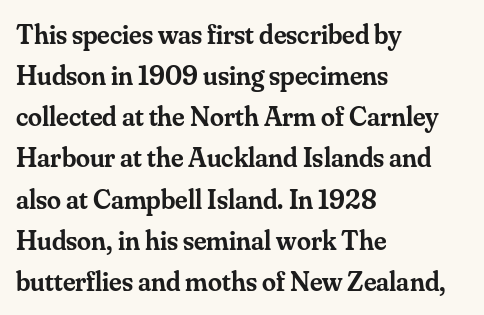
What kind of face is this? One with serifs. No extra tracking has been applied to these lines. Visually the block forms a straight wall on the left and a jagged coastline on the right. This is roman type, the default non-slanted kind.
